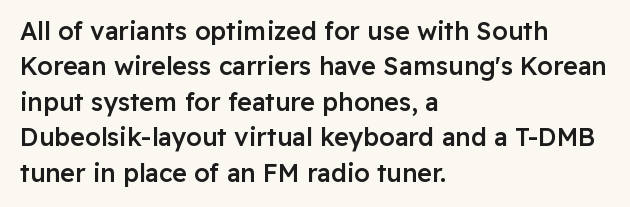
{"italic": "no", "bold": "semi", "underline": "no", "align": "left", "line_spacing": "normal", "line_spacing_ratio": 1.42, "letter_spacing": "normal", "letter_spacing_em": 0.0, "glyph_px": 25}
